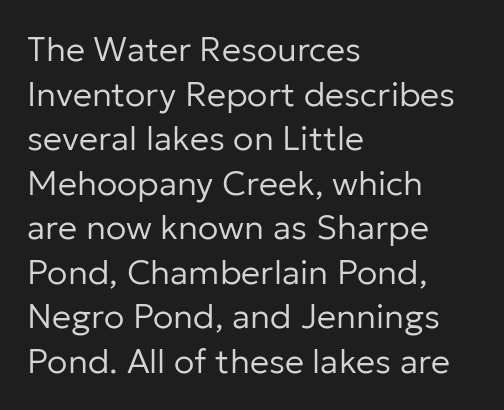
Q: Is the text bold? A: No.
Q: Is the text italic (slanted)? A: No, it is upright.
Q: Is the typeface a serif or a sans-serif typeface? A: Sans-serif.
Q: Is the text underlined? A: No.
Q: How is the paragraph aligned? A: Left-aligned.
Q: Is the spacing between letters normal or unusually wide? A: Normal.
Q: Is the spacing between lines tight, normal or loose? A: Normal.
Q: Width (condensed, normal, or wide)? A: Normal.
Q: Stroke contrast? A: Low.
Q: x-height? A: Medium.
Q: Monospaced? A: No.
